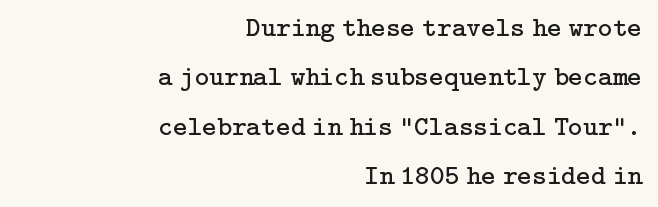
The image shows 28 px regular-weight serif type, upright; set right-aligned, line spacing 1.76x, normal letter spacing, not underlined; low stroke contrast and a medium x-height.
